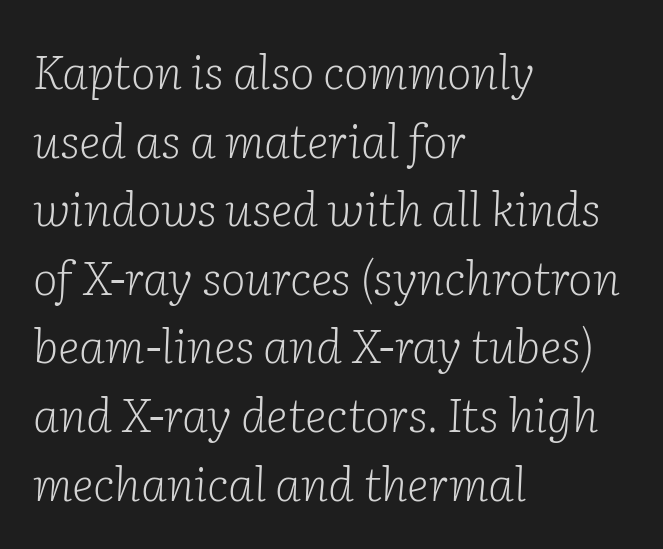
This sample uses an oblique cut, with every glyph tilted off the vertical. The tracking reads as untouched default to a designer's eye. Ink coverage per letter is moderate at most. Interline gaps are of average width in this sample. Underlining? Definitely not there. Spacing verdict: proportional, widths tailored to each character.
